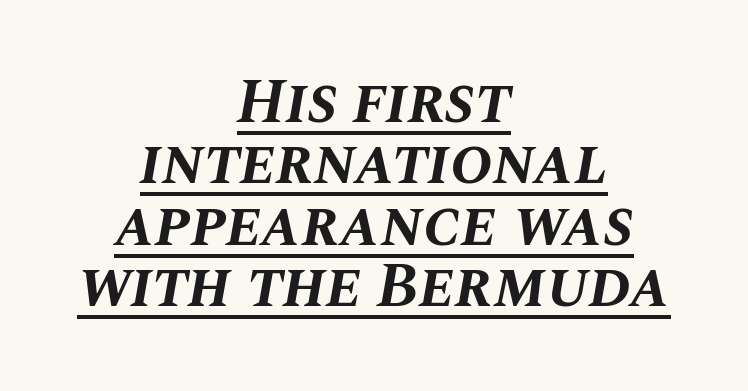
{"italic": "yes", "lean": "right", "slant_degrees": 10, "bold": "yes", "weight": "bold", "width": "normal", "stroke_contrast": "medium", "x_height": "large", "monospaced": "no", "underline": "yes", "align": "center", "line_spacing": "tight", "line_spacing_ratio": 0.96, "letter_spacing": "normal", "letter_spacing_em": 0.0, "glyph_px": 64}
